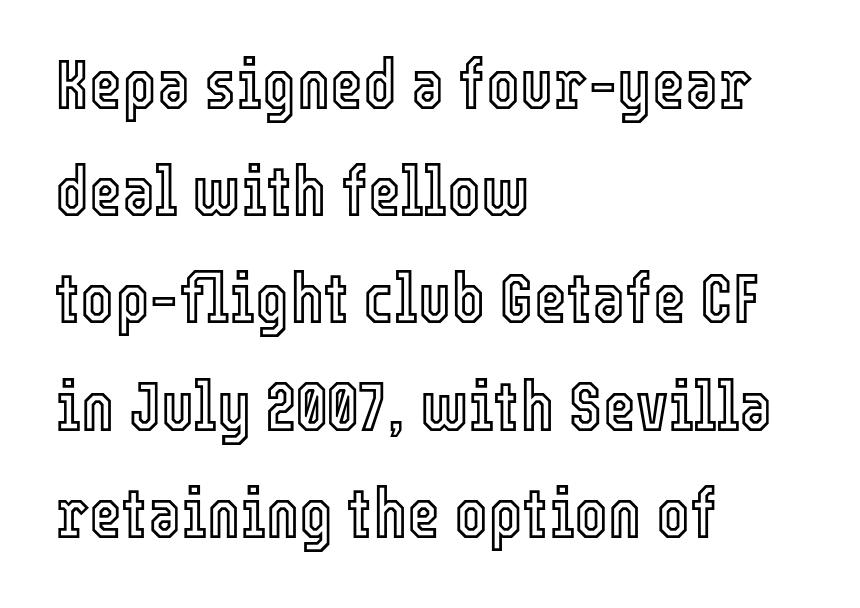
The image shows 71 px condensed type, upright; set left-aligned, normal line spacing (1.51x), normal letter spacing, not underlined; a medium x-height.
